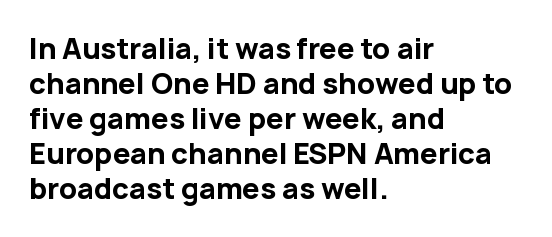
The image shows 28 px bold sans-serif type, upright; set left-aligned, normal line spacing (1.25x), normal letter spacing, not underlined; low stroke contrast and a medium x-height.
